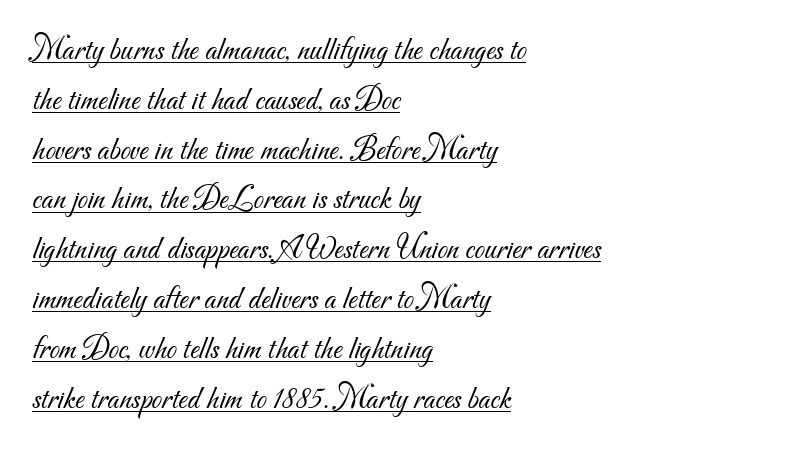
{"serif": "no", "bold": "no", "weight": "light", "width": "normal", "stroke_contrast": "medium", "x_height": "small", "monospaced": "no", "underline": "yes", "align": "left", "line_spacing": "normal", "line_spacing_ratio": 1.51, "letter_spacing": "normal", "letter_spacing_em": 0.0, "glyph_px": 33}
